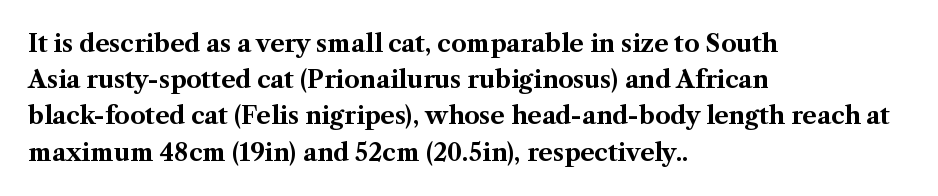
The vertical gap from one line to the next is medium. In terms of posture, this sample is upright. Look at the stroke-to-counter ratio: heavy, a bold. Clear beneath every line of the passage. Casual observation: everything's shoved over to the left. You could call the tracking neutral — neither tight nor loose.
